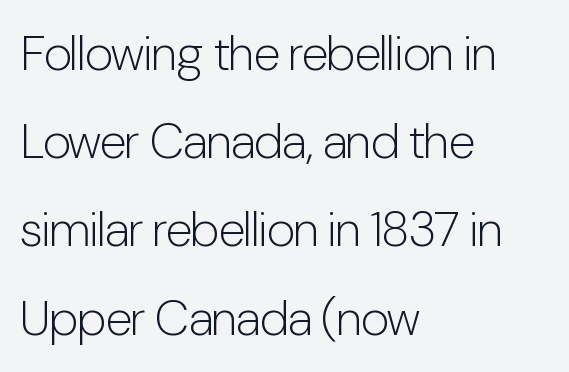
The line texture is even and compact thanks to regular tracking. Which margin do the lines hug? The left one — the right edge is uneven. A typesetter would call this proportional, since set widths differ per character. The font sits on the lighter half of the weight spectrum, regular included. Notice how the stems are strictly vertical — no italics here. No word sits above an underline.
